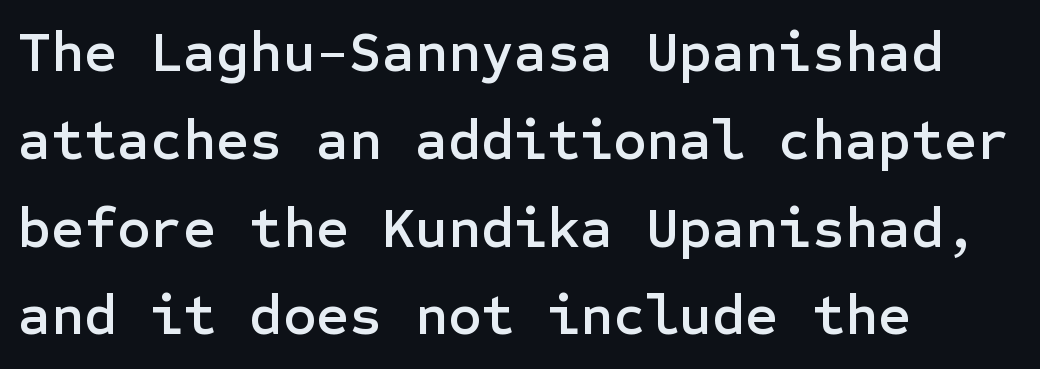
{"serif": "no", "italic": "no", "width": "normal", "stroke_contrast": "low", "x_height": "medium", "underline": "no", "align": "left", "line_spacing": "normal", "line_spacing_ratio": 1.54, "letter_spacing": "normal", "letter_spacing_em": 0.0, "glyph_px": 57}
